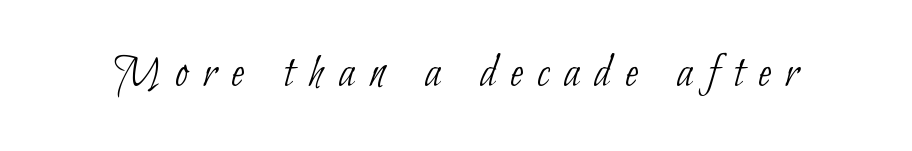
Think of a printed novel: that variable character pitch is what you see here. What kind of face is this? One without serifs — a sans. The strokes are not fattened; the text isn't bold. Decoration check: the copy has no underline. You could only call the tracking loose — the letters float apart.
